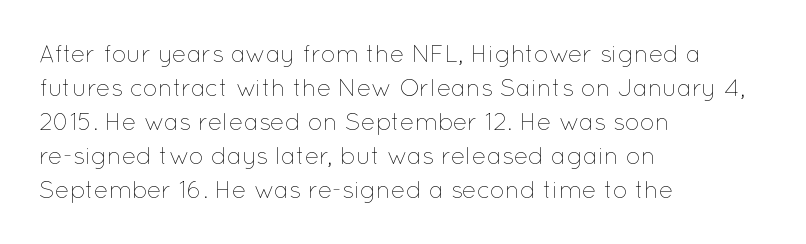
{"italic": "no", "bold": "no", "underline": "no", "align": "left", "line_spacing": "normal", "line_spacing_ratio": 1.42, "letter_spacing": "normal", "letter_spacing_em": 0.0, "glyph_px": 24}
